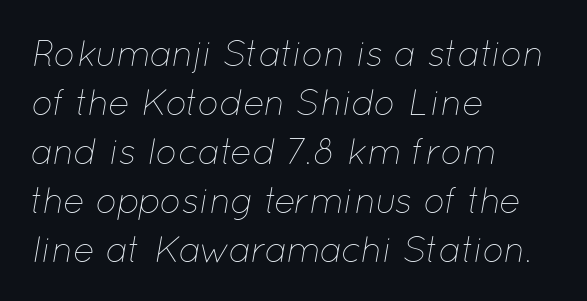
The rag falls on the right side of this text block. Stems and bowls with no extra thickness — not bold. The zone under the glyphs is completely vacant. Here the designer chose a conventional face with non-uniform glyph widths.
